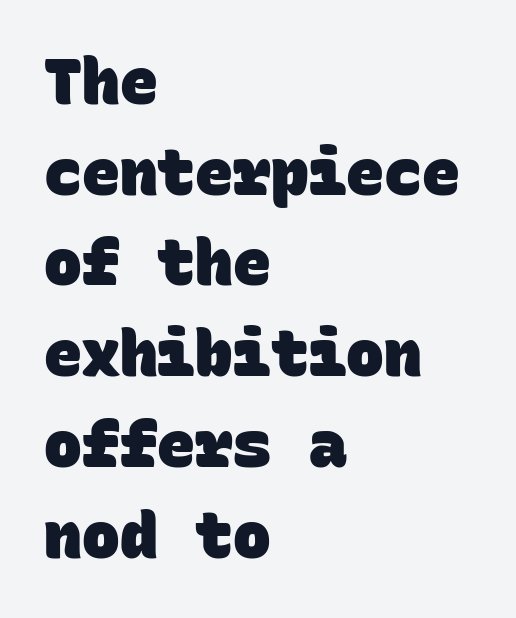
{"serif": "no", "bold": "yes", "weight": "heavy", "width": "normal", "stroke_contrast": "low", "x_height": "large", "monospaced": "yes", "underline": "no", "align": "left", "line_spacing": "normal", "line_spacing_ratio": 1.44, "letter_spacing": "normal", "letter_spacing_em": 0.0, "glyph_px": 63}
